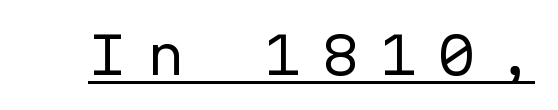
The image shows 51 px regular-weight sans-serif type, upright, monospaced; set unusually wide letter spacing (+0.39 em), underlined; low stroke contrast and a medium x-height.
